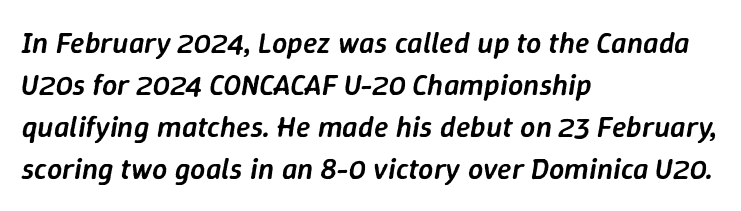
The image shows 30 px semibold type, italic (leaning right); set left-aligned, normal line spacing (1.4x), normal letter spacing, not underlined; low stroke contrast and a medium x-height.
